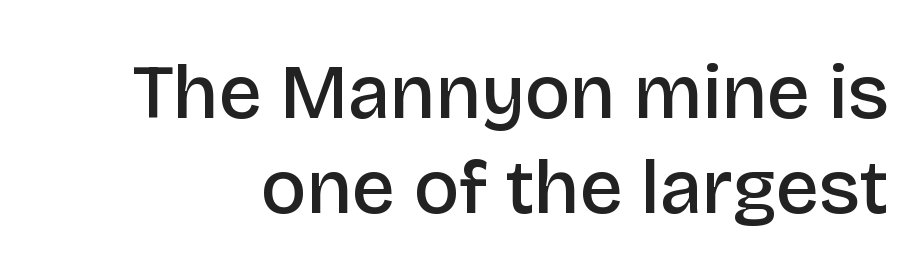
The image shows 76 px semibold sans-serif type, upright; set normal line spacing (1.25x), normal letter spacing, not underlined; low stroke contrast and a large x-height.
